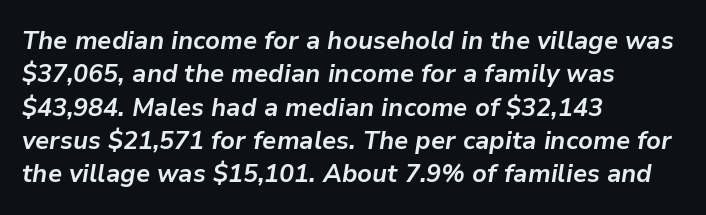
Honestly, the row spacing looks completely unremarkable. Check the space under the baseline: it is left empty. Visually the block forms a straight wall on the left and a jagged coastline on the right. Letter spacing: default. In terms of weight, the rendering is a true, heavy bold.
